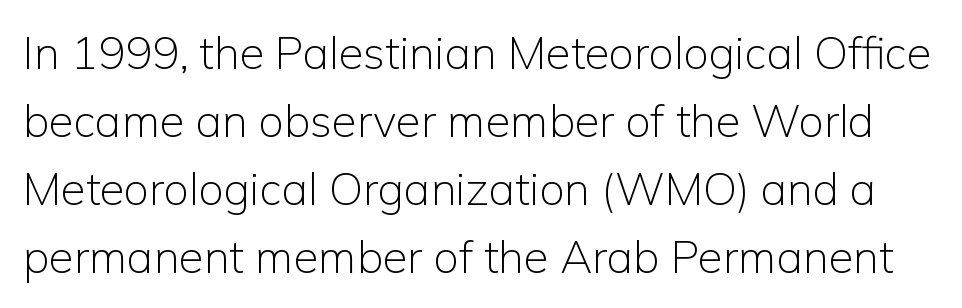
The image shows 45 px light sans-serif type, upright; set normal line spacing (1.51x), normal letter spacing, not underlined; low stroke contrast and a medium x-height.
